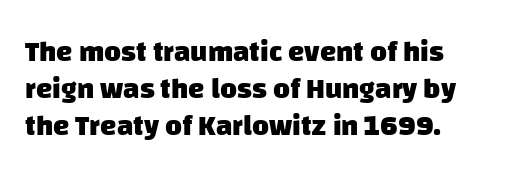
{"serif": "no", "bold": "yes", "weight": "heavy", "width": "normal", "stroke_contrast": "low", "x_height": "large", "monospaced": "no", "underline": "no", "align": "left", "line_spacing": "normal", "line_spacing_ratio": 1.28, "letter_spacing": "normal", "letter_spacing_em": 0.0, "glyph_px": 29}
